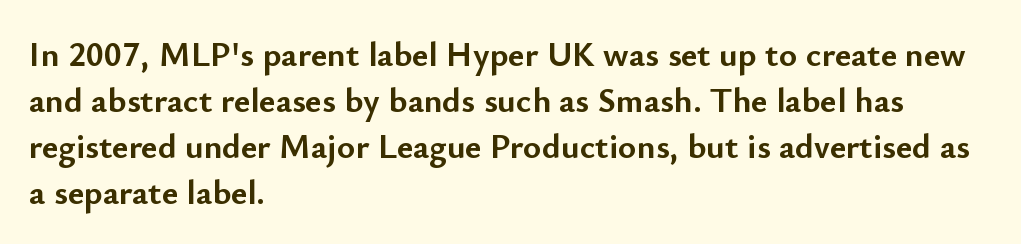
{"serif": "no", "italic": "no", "bold": "yes", "weight": "semibold", "width": "normal", "stroke_contrast": "low", "x_height": "small", "monospaced": "no", "underline": "no", "align": "left", "line_spacing": "normal", "line_spacing_ratio": 1.31, "letter_spacing": "normal", "letter_spacing_em": 0.0, "glyph_px": 35}
